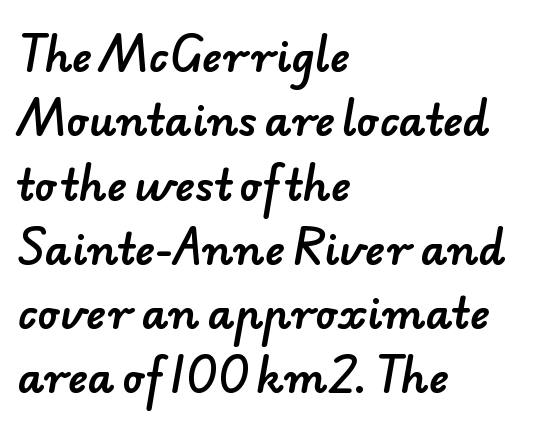
The font family rendered here belongs to the sans-serif group. Note the varied advance widths — an 'i' is clearly narrower than an 'm'. The rendering anchors every line to the left-hand side. The lines sit at an ordinary, default distance from one another.
